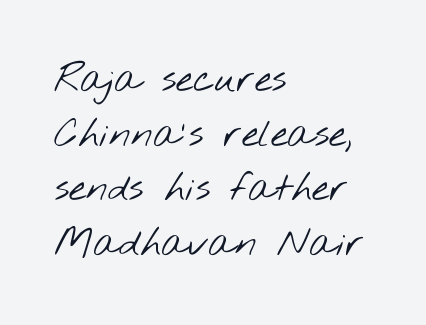
{"serif": "no", "bold": "no", "weight": "light", "width": "wide", "stroke_contrast": "low", "x_height": "small", "monospaced": "no", "underline": "no", "align": "left", "line_spacing": "normal", "line_spacing_ratio": 1.4, "letter_spacing": "normal", "letter_spacing_em": 0.0, "glyph_px": 39}
